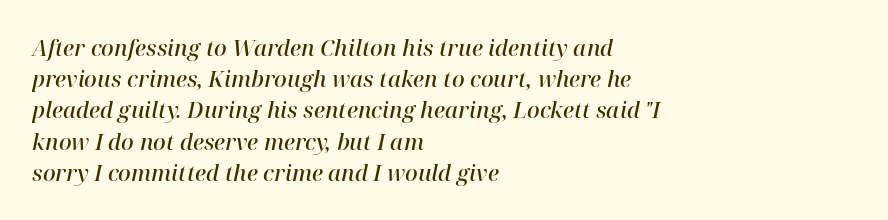
The image shows 22 px text type, italic (leaning right); set left-aligned, normal line spacing (1.42x), normal letter spacing, not underlined.
